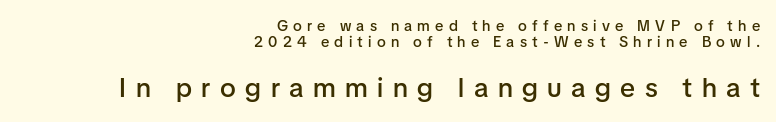
{"italic": "no", "bold": "semi", "underline": "no", "align": "right", "line_spacing": "tight", "line_spacing_ratio": 1.08, "letter_spacing": "wide", "letter_spacing_em": 0.35, "larger_block": "second", "size_ratio": 1.8, "glyph_px": 27}
